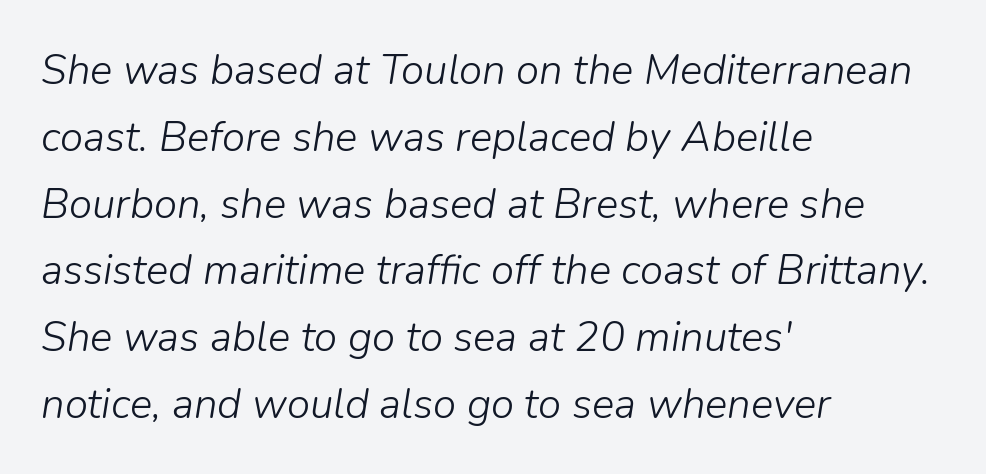
Q: Is the text bold? A: No.
Q: Is the text italic (slanted)? A: Yes, it leans right by about 9 degrees.
Q: Is the text underlined? A: No.
Q: How is the paragraph aligned? A: Left-aligned.
Q: Is the spacing between letters normal or unusually wide? A: Normal.
Q: Is the spacing between lines tight, normal or loose? A: Normal.
Q: Width (condensed, normal, or wide)? A: Normal.
Q: Stroke contrast? A: Low.
Q: x-height? A: Medium.
Q: Monospaced? A: No.
